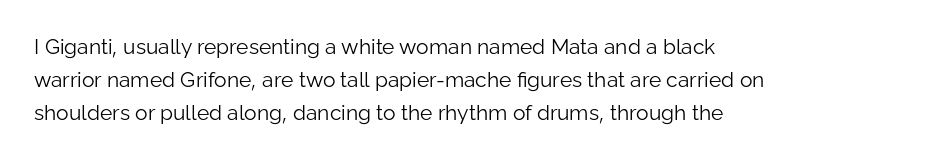
The image shows 21 px text type, upright; set left-aligned, normal line spacing (1.58x), normal letter spacing, not underlined.
